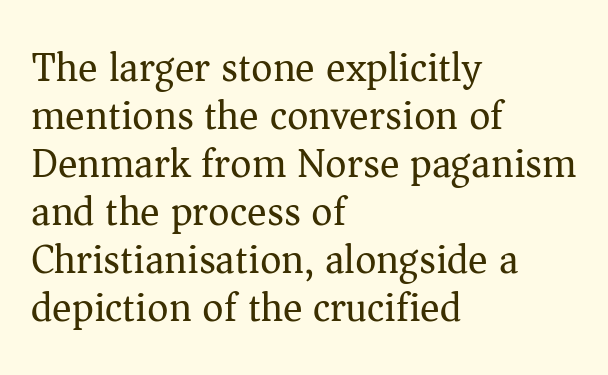
{"serif": "yes", "italic": "no", "bold": "no", "weight": "regular", "width": "normal", "stroke_contrast": "medium", "x_height": "medium", "monospaced": "no", "underline": "no", "align": "left", "line_spacing_ratio": 1.17, "letter_spacing": "normal", "letter_spacing_em": 0.0, "glyph_px": 41}
